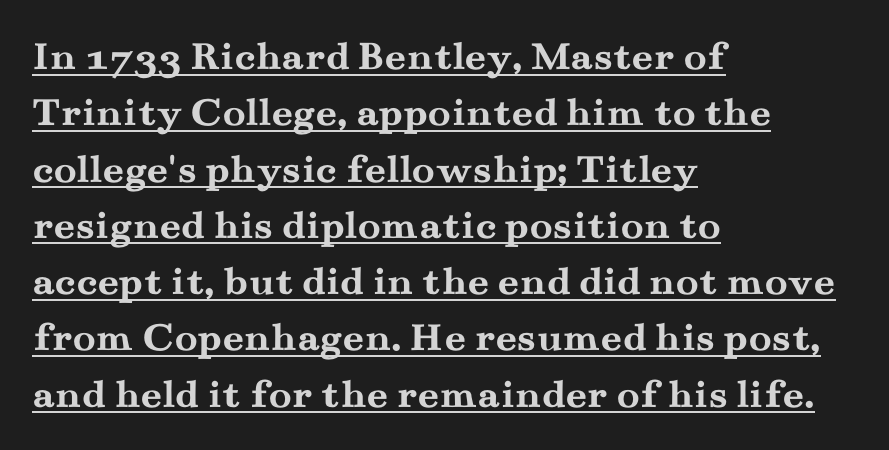
Q: Is the text bold? A: Yes.
Q: Is the text italic (slanted)? A: No, it is upright.
Q: Is the typeface a serif or a sans-serif typeface? A: Serif.
Q: Is the text underlined? A: Yes.
Q: How is the paragraph aligned? A: Left-aligned.
Q: Is the spacing between letters normal or unusually wide? A: Normal.
Q: Is the spacing between lines tight, normal or loose? A: Normal.
Q: Width (condensed, normal, or wide)? A: Wide.
Q: Stroke contrast? A: Medium.
Q: x-height? A: Small.
Q: Monospaced? A: No.
